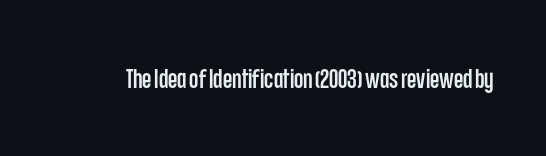
The image shows 27 px text type, upright; set normal letter spacing, not underlined.
